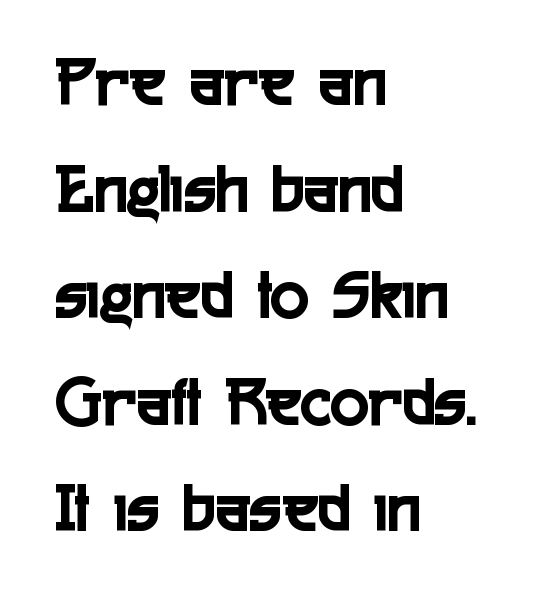
{"serif": "no", "italic": "no", "width": "condensed", "x_height": "medium", "monospaced": "no", "underline": "no", "align": "left", "line_spacing": "normal", "line_spacing_ratio": 1.48, "letter_spacing": "normal", "letter_spacing_em": 0.0, "glyph_px": 72}
